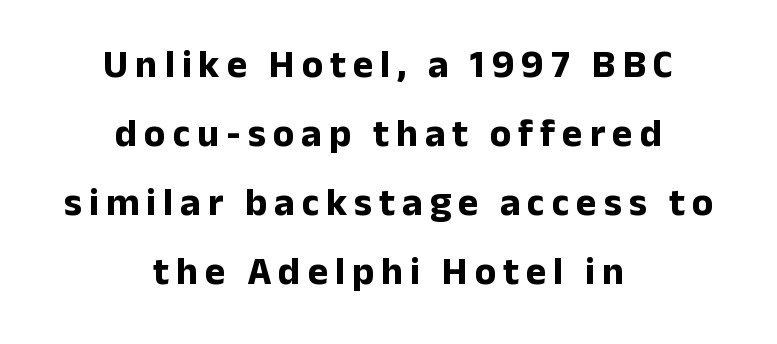
The image shows 39 px bold sans-serif type, upright; set centered, line spacing 1.77x, not underlined; low stroke contrast and a medium x-height.
